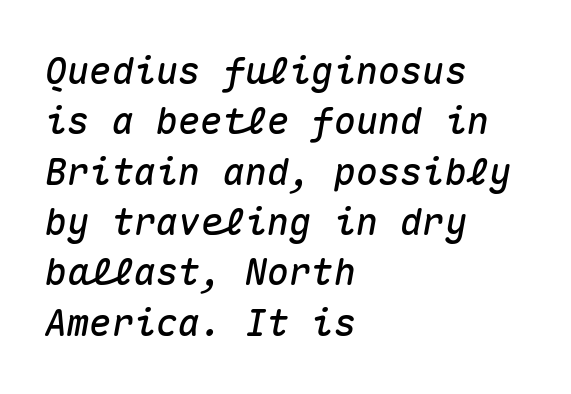
All the whitespace from short lines collects on the right. The tracking reads as untouched default to a designer's eye. Looks like terminal output: every glyph gets an equal slot. The vertical gap from one line to the next is medium. Only glyphs here, with clear space below each row.
